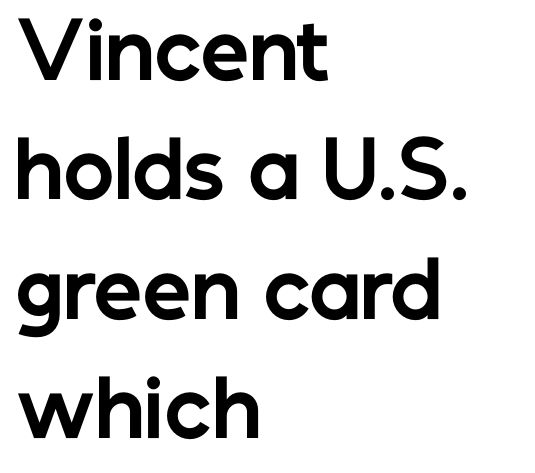
Q: Is the text bold? A: Yes.
Q: Is the text italic (slanted)? A: No, it is upright.
Q: Is the typeface a serif or a sans-serif typeface? A: Sans-serif.
Q: Is the text underlined? A: No.
Q: How is the paragraph aligned? A: Left-aligned.
Q: Is the spacing between letters normal or unusually wide? A: Normal.
Q: Is the spacing between lines tight, normal or loose? A: Normal.
Q: Width (condensed, normal, or wide)? A: Normal.
Q: Stroke contrast? A: Low.
Q: x-height? A: Medium.
Q: Monospaced? A: No.
